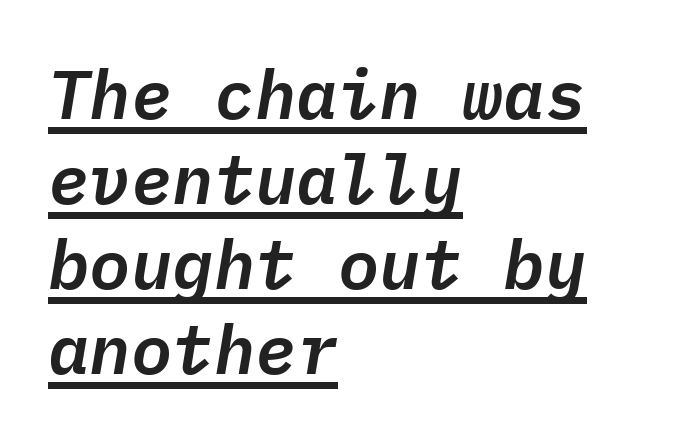
{"italic": "yes", "lean": "right", "slant_degrees": 9, "width": "normal", "stroke_contrast": "low", "x_height": "medium", "monospaced": "yes", "underline": "yes", "align": "left", "line_spacing_ratio": 1.23, "letter_spacing": "normal", "letter_spacing_em": 0.0, "glyph_px": 69}
